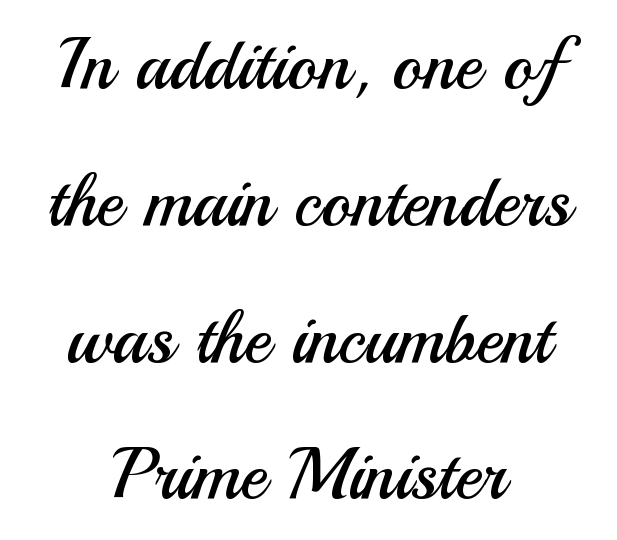
The designer went with a sans here, leaving each stem footless. If you folded the block vertically in half, each line would mirror itself in length. The rendering uses a large line-height, opening up the rows. Quick note: underline off.
